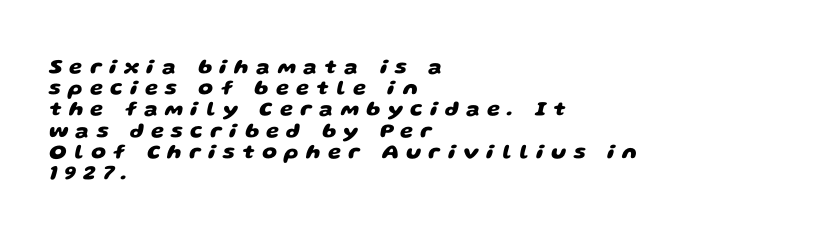
Q: Is the text bold? A: Yes.
Q: Is the text underlined? A: No.
Q: How is the paragraph aligned? A: Left-aligned.
Q: Is the spacing between letters normal or unusually wide? A: Unusually wide.
Q: Is the spacing between lines tight, normal or loose? A: Tight.
